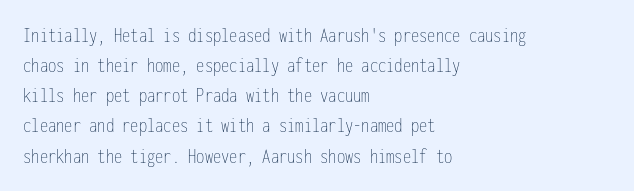
The letterforms sit shoulder to shoulder at normal distance. The space directly below the letters is spotless. Counters stay open thanks to moderate or lighter strokes. The vertical gap from one line to the next is medium. Ascenders rise straight up at ninety degrees. The ragged edge is on the right, which tells us the setting is flush left.
